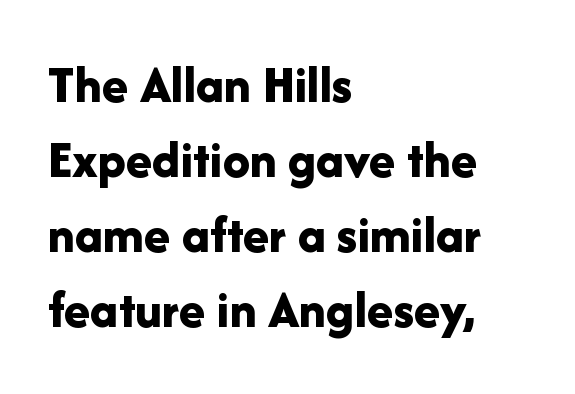
Alignment: flush left. The lettering stays uniformly vertical, giving the passage a roman look. There is no visible air inserted between adjacent glyphs. This sample has the flowing, uneven cadence of proportional lettering. Compared with an ordinary text face, these strokes are far heavier — a full bold.
